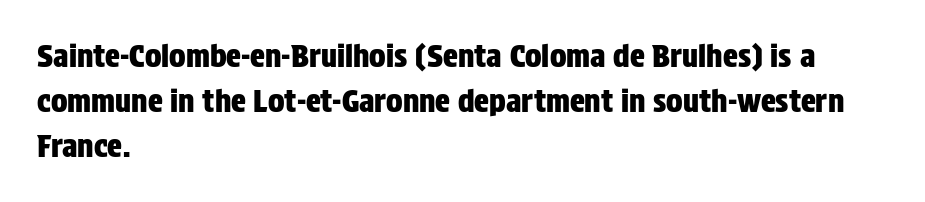
Q: Is the text italic (slanted)? A: No, it is upright.
Q: Is the typeface a serif or a sans-serif typeface? A: Sans-serif.
Q: Is the text underlined? A: No.
Q: How is the paragraph aligned? A: Left-aligned.
Q: Is the spacing between letters normal or unusually wide? A: Normal.
Q: Is the spacing between lines tight, normal or loose? A: Normal.
Q: Width (condensed, normal, or wide)? A: Condensed.
Q: Stroke contrast? A: Low.
Q: x-height? A: Large.
Q: Monospaced? A: No.
